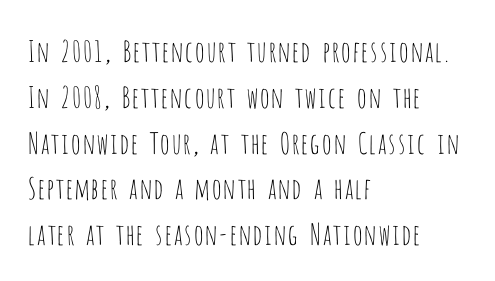
The passage shown is not bold in any degree. The area under the type is left untouched. Typographically, this falls in the sans-serif category. In terms of posture, this sample is upright. The rendering uses natural spacing where letterforms have individual widths.
